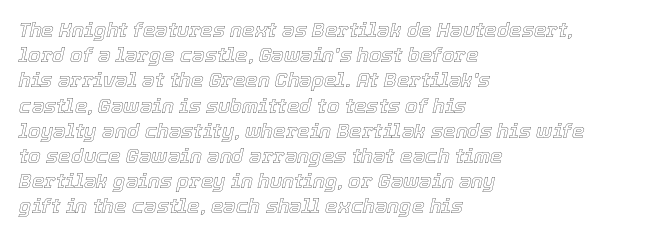
The image shows 20 px text type, italic (leaning right); set left-aligned, normal line spacing (1.26x), normal letter spacing, not underlined.
